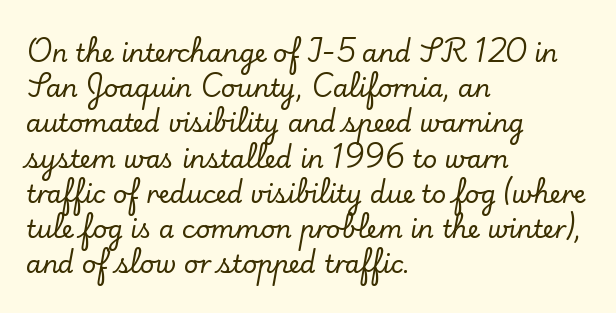
This rendering uses left alignment, leaving the right contour irregular. This sample keeps an unexceptional amount of space between lines. Bare-footed words on every line.
